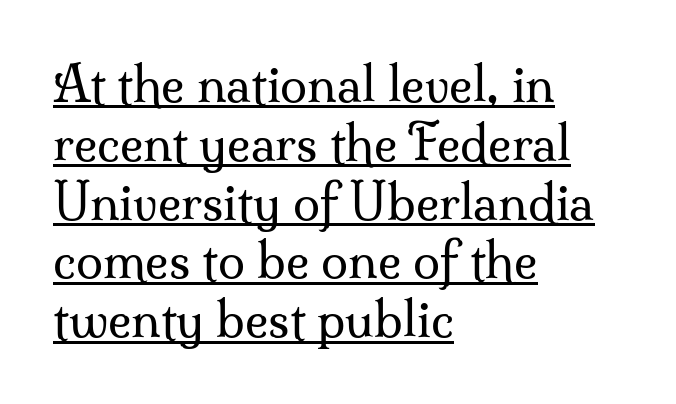
{"serif": "yes", "italic": "no", "bold": "no", "weight": "regular", "width": "normal", "stroke_contrast": "medium", "x_height": "small", "monospaced": "no", "underline": "yes", "align": "left", "line_spacing_ratio": 1.2, "letter_spacing": "normal", "letter_spacing_em": 0.0, "glyph_px": 49}
